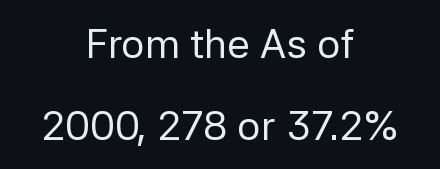
{"serif": "no", "italic": "no", "bold": "no", "weight": "regular", "width": "normal", "stroke_contrast": "low", "x_height": "medium", "monospaced": "no", "underline": "no", "align": "center", "line_spacing": "loose", "line_spacing_ratio": 2.01, "letter_spacing": "normal", "letter_spacing_em": 0.0, "glyph_px": 41}
